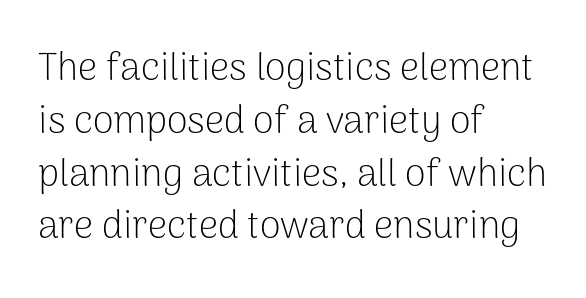
Q: Is the text bold? A: No.
Q: Is the text italic (slanted)? A: No, it is upright.
Q: Is the typeface a serif or a sans-serif typeface? A: Sans-serif.
Q: Is the text underlined? A: No.
Q: How is the paragraph aligned? A: Left-aligned.
Q: Is the spacing between letters normal or unusually wide? A: Normal.
Q: Is the spacing between lines tight, normal or loose? A: Normal.
Q: Width (condensed, normal, or wide)? A: Normal.
Q: Stroke contrast? A: Low.
Q: x-height? A: Medium.
Q: Monospaced? A: No.
